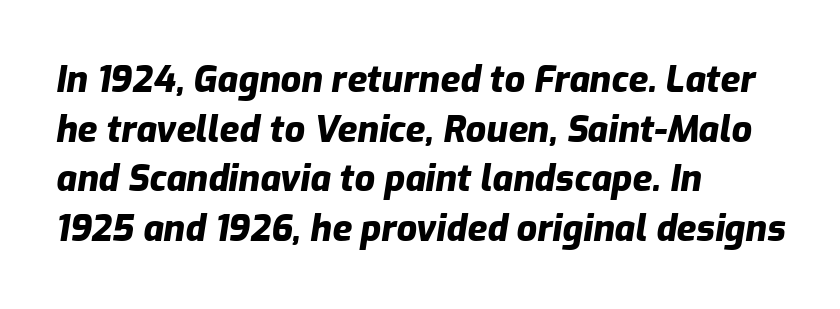
{"italic": "yes", "lean": "right", "slant_degrees": 9, "bold": "yes", "weight": "heavy", "width": "normal", "stroke_contrast": "low", "x_height": "medium", "monospaced": "no", "underline": "no", "align": "left", "line_spacing": "normal", "line_spacing_ratio": 1.38, "letter_spacing": "normal", "letter_spacing_em": 0.0, "glyph_px": 36}
